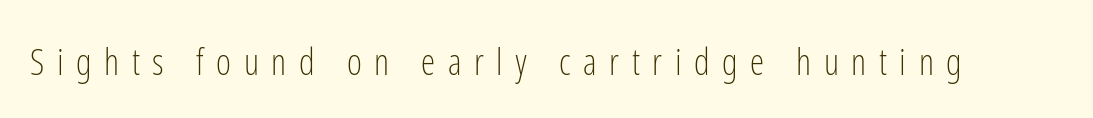
The image shows 36 px light, condensed sans-serif type, upright; set unusually wide letter spacing (+0.35 em), not underlined; low stroke contrast and a medium x-height.
